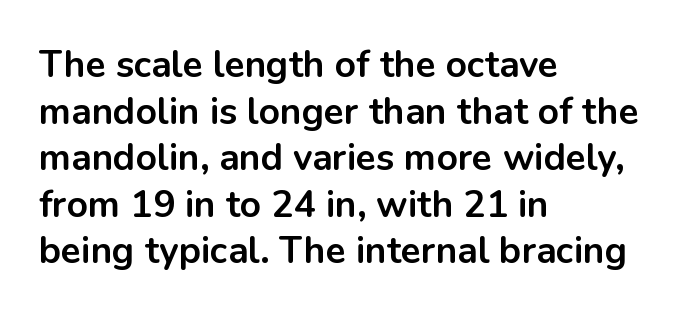
{"serif": "no", "italic": "no", "bold": "yes", "weight": "bold", "width": "normal", "stroke_contrast": "low", "x_height": "medium", "monospaced": "no", "underline": "no", "align": "left", "line_spacing": "normal", "line_spacing_ratio": 1.26, "letter_spacing": "normal", "letter_spacing_em": 0.0, "glyph_px": 37}
